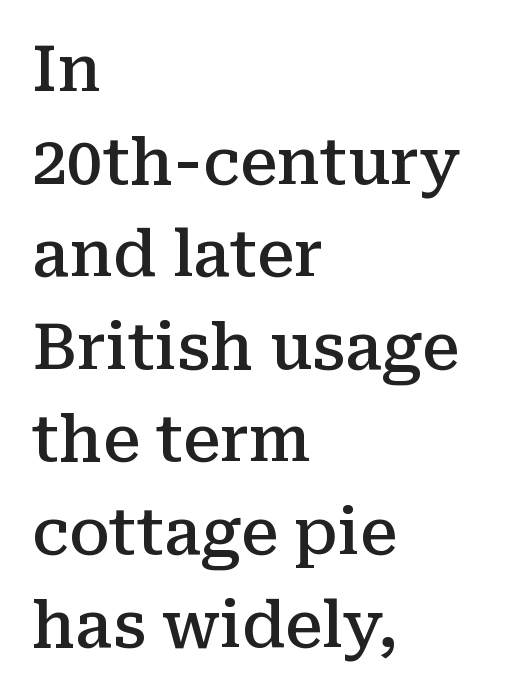
The image shows 63 px semibold serif type, upright; set left-aligned, normal line spacing (1.47x), normal letter spacing, not underlined; medium stroke contrast and a medium x-height.
